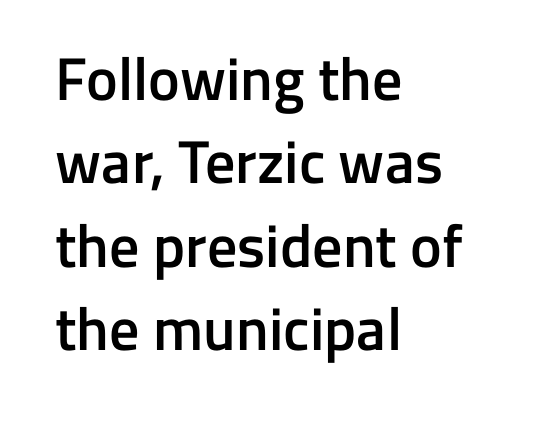
Q: Is the text bold? A: Semi-bold.
Q: Is the text italic (slanted)? A: No, it is upright.
Q: Is the typeface a serif or a sans-serif typeface? A: Sans-serif.
Q: Is the text underlined? A: No.
Q: How is the paragraph aligned? A: Left-aligned.
Q: Is the spacing between letters normal or unusually wide? A: Normal.
Q: Is the spacing between lines tight, normal or loose? A: Normal.
Q: Width (condensed, normal, or wide)? A: Normal.
Q: Stroke contrast? A: Low.
Q: x-height? A: Medium.
Q: Monospaced? A: No.
